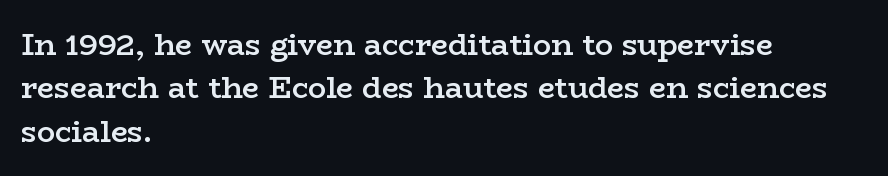
What weight is shown? A semibold, between regular and bold. Characters remain perfectly vertical along every line. Tracking here is standard; glyphs follow each other at the usual distance. Clear beneath every line of the passage.
